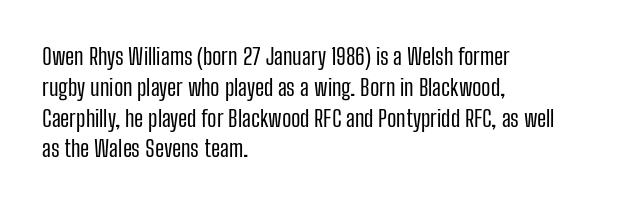
The image shows 23 px text type, upright; set left-aligned, normal line spacing (1.34x), normal letter spacing, not underlined.
